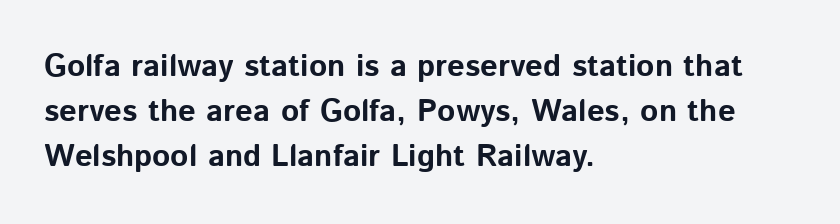
Q: Is the text bold? A: Yes.
Q: Is the text italic (slanted)? A: No, it is upright.
Q: Is the typeface a serif or a sans-serif typeface? A: Sans-serif.
Q: Is the text underlined? A: No.
Q: How is the paragraph aligned? A: Left-aligned.
Q: Is the spacing between letters normal or unusually wide? A: Normal.
Q: Is the spacing between lines tight, normal or loose? A: Normal.
Q: Width (condensed, normal, or wide)? A: Normal.
Q: Stroke contrast? A: Low.
Q: x-height? A: Medium.
Q: Monospaced? A: No.
